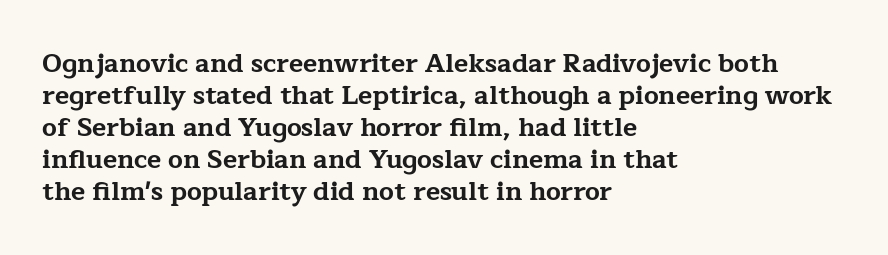
The image shows 26 px bold type, upright; set left-aligned, line spacing 1.23x, normal letter spacing, not underlined.
